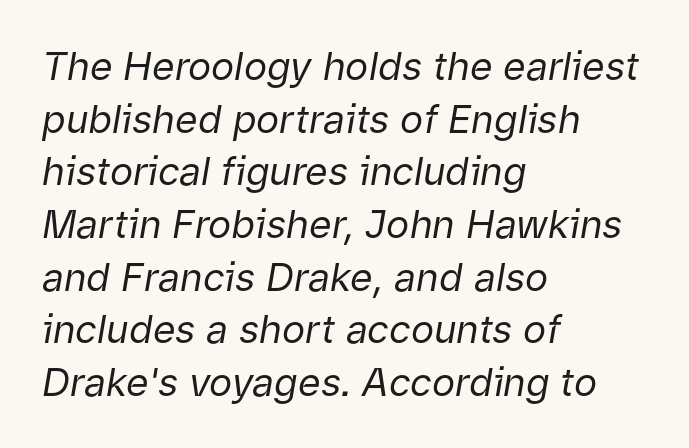
{"italic": "yes", "lean": "right", "slant_degrees": 9, "bold": "no", "weight": "regular", "width": "normal", "stroke_contrast": "low", "x_height": "medium", "monospaced": "no", "underline": "no", "align": "left", "line_spacing": "normal", "line_spacing_ratio": 1.35, "letter_spacing": "normal", "letter_spacing_em": 0.0, "glyph_px": 39}
